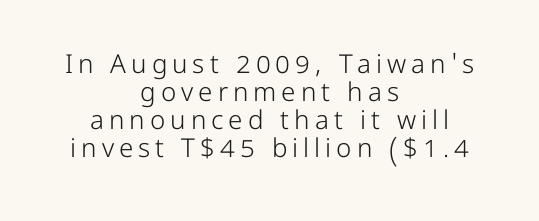
{"italic": "no", "bold": "no", "underline": "no", "align": "center", "line_spacing": "tight", "line_spacing_ratio": 1.08, "glyph_px": 26}
